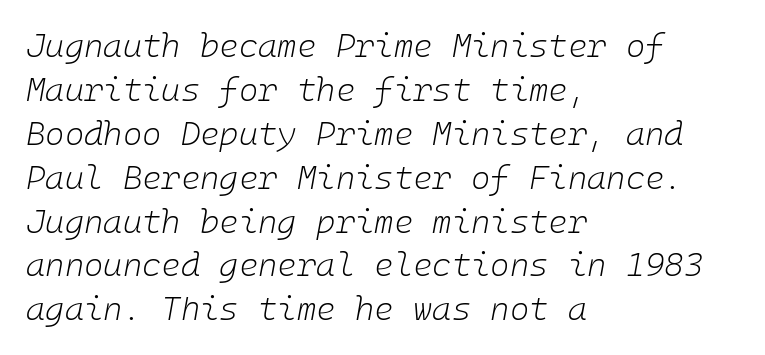
Line beginnings align vertically; line endings do not. The strokes are not fattened; the text isn't bold. Check the space under the baseline: it is left empty. The horizontal fit of the characters is conventional and even. Leading matches the norm, producing a regular column.
